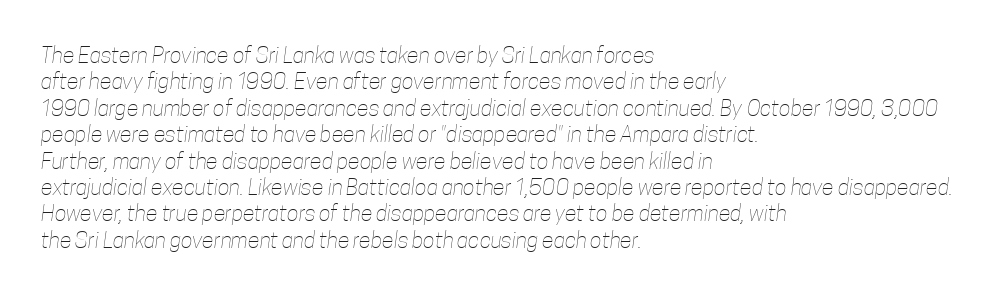
On a weight scale, this lands at 450 or below. Is the block centered? No — it sits flush against the left margin. The strip under each line holds only bare page. What stands out about the letter spacing? Nothing — it is the standard amount.
